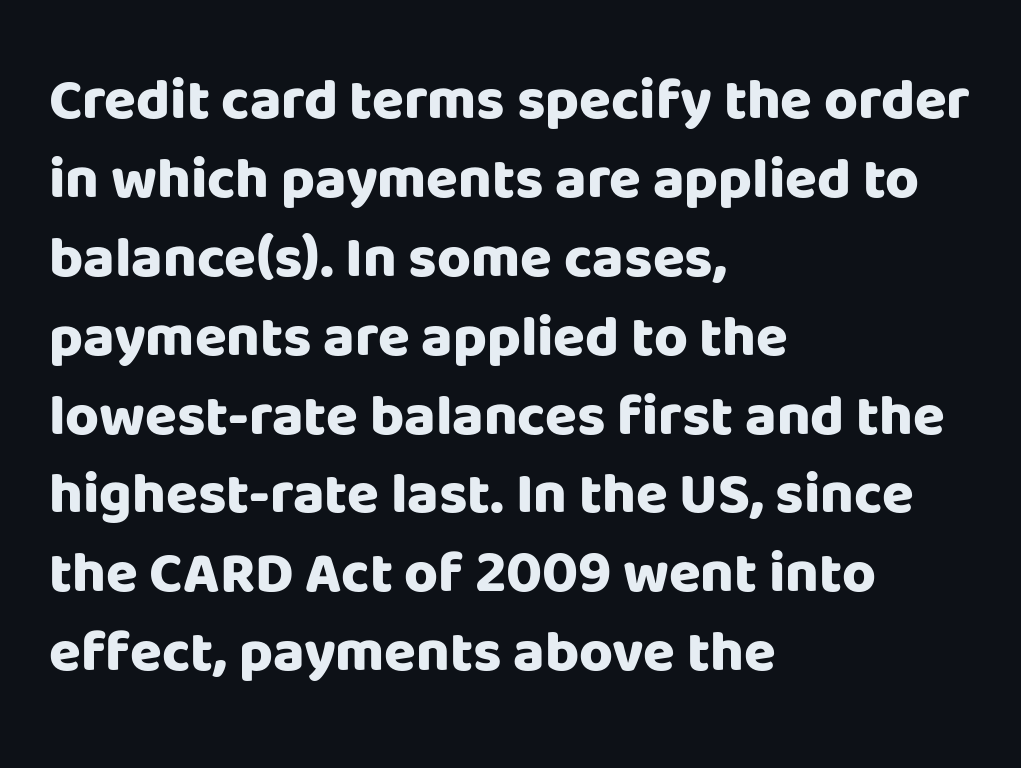
Q: Is the text bold? A: Yes.
Q: Is the text italic (slanted)? A: No, it is upright.
Q: Is the typeface a serif or a sans-serif typeface? A: Sans-serif.
Q: Is the text underlined? A: No.
Q: How is the paragraph aligned? A: Left-aligned.
Q: Is the spacing between letters normal or unusually wide? A: Normal.
Q: Is the spacing between lines tight, normal or loose? A: Normal.
Q: Width (condensed, normal, or wide)? A: Normal.
Q: Stroke contrast? A: Low.
Q: x-height? A: Large.
Q: Monospaced? A: No.
